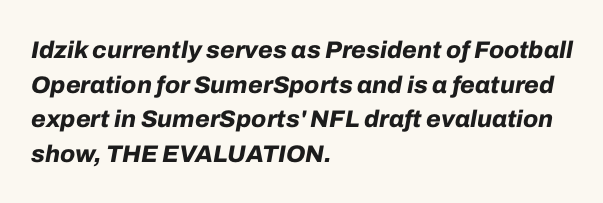
The image shows 24 px bold type, italic (leaning right); set left-aligned, normal line spacing (1.44x), normal letter spacing, not underlined.
